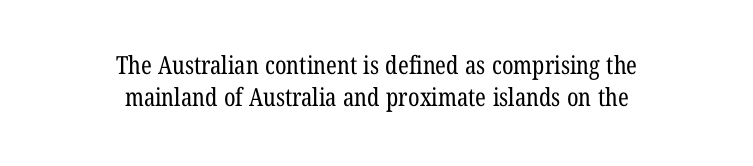
Q: Is the text bold? A: No.
Q: Is the text underlined? A: No.
Q: How is the paragraph aligned? A: Centered.
Q: Is the spacing between letters normal or unusually wide? A: Normal.
Q: Is the spacing between lines tight, normal or loose? A: Normal.
